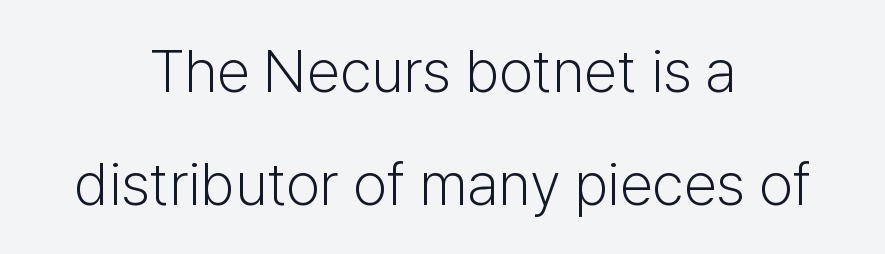
Q: Is the text bold? A: No.
Q: Is the text italic (slanted)? A: No, it is upright.
Q: Is the typeface a serif or a sans-serif typeface? A: Sans-serif.
Q: Is the text underlined? A: No.
Q: How is the paragraph aligned? A: Centered.
Q: Is the spacing between letters normal or unusually wide? A: Normal.
Q: Width (condensed, normal, or wide)? A: Normal.
Q: Stroke contrast? A: Low.
Q: x-height? A: Medium.
Q: Monospaced? A: No.
